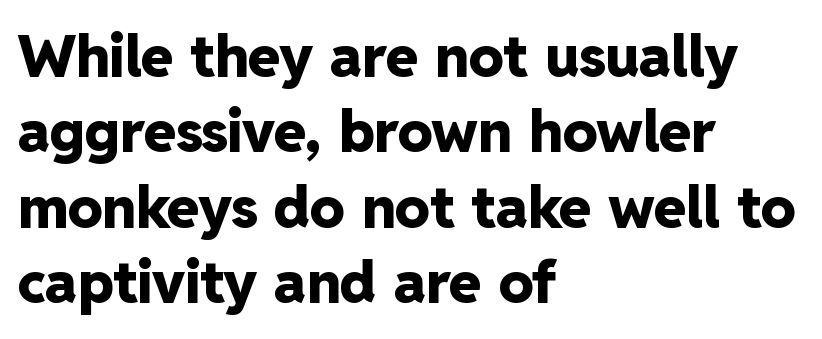
The image shows 58 px heavy sans-serif type, upright; set left-aligned, normal line spacing (1.3x), normal letter spacing, not underlined; low stroke contrast and a medium x-height.
